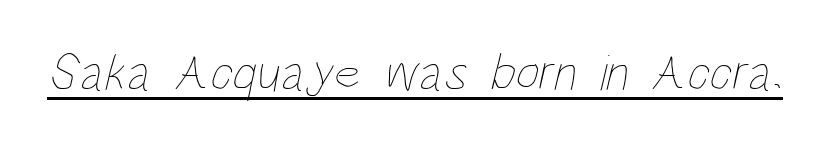
The image shows 52 px thin, condensed type; set normal letter spacing, underlined; low stroke contrast and a large x-height.
